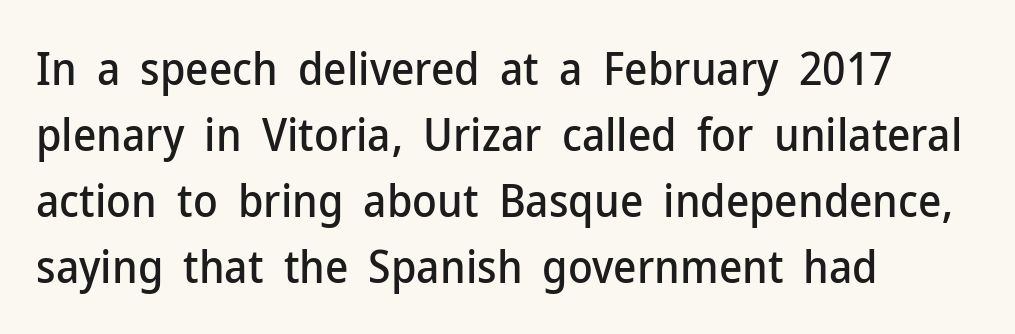
{"serif": "no", "italic": "no", "width": "normal", "stroke_contrast": "low", "x_height": "medium", "monospaced": "no", "underline": "no", "align": "left", "line_spacing": "normal", "line_spacing_ratio": 1.47, "letter_spacing": "normal", "letter_spacing_em": 0.0, "glyph_px": 45}
